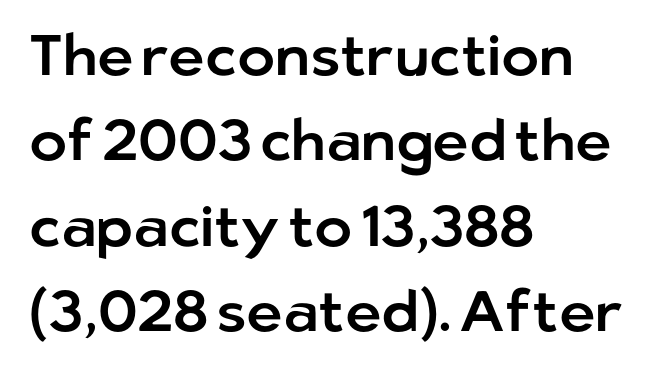
The image shows 57 px sans-serif type, upright; set left-aligned, normal line spacing (1.5x), normal letter spacing, not underlined; low stroke contrast and a medium x-height.
